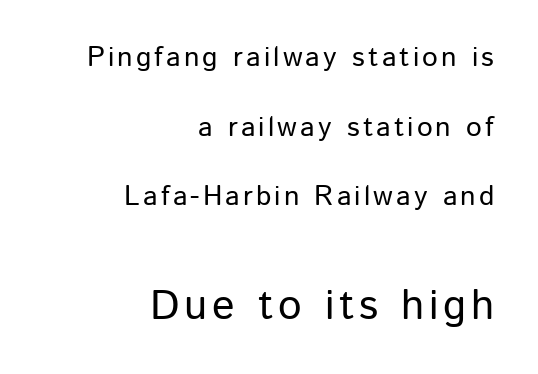
{"serif": "no", "italic": "no", "width": "normal", "stroke_contrast": "low", "x_height": "medium", "monospaced": "no", "underline": "no", "align": "right", "line_spacing": "loose", "line_spacing_ratio": 2.49, "larger_block": "second", "size_ratio": 1.5, "glyph_px": 42}
